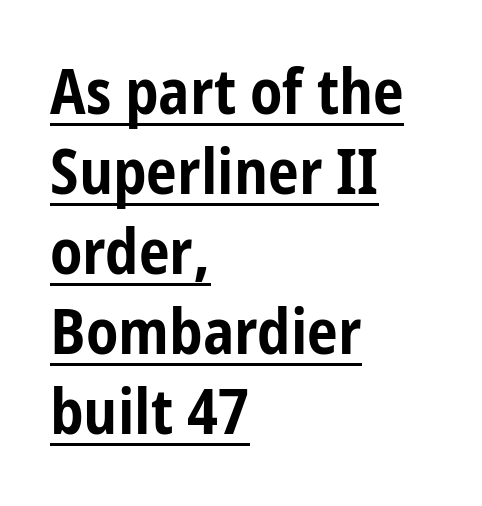
Q: Is the text bold? A: Yes.
Q: Is the text italic (slanted)? A: No, it is upright.
Q: Is the typeface a serif or a sans-serif typeface? A: Sans-serif.
Q: Is the text underlined? A: Yes.
Q: How is the paragraph aligned? A: Left-aligned.
Q: Is the spacing between letters normal or unusually wide? A: Normal.
Q: Is the spacing between lines tight, normal or loose? A: Normal.
Q: Width (condensed, normal, or wide)? A: Condensed.
Q: Stroke contrast? A: Low.
Q: x-height? A: Medium.
Q: Monospaced? A: No.
